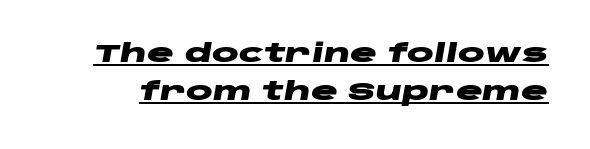
The image shows 25 px bold type, italic (leaning right); set normal line spacing (1.53x), normal letter spacing, underlined.
